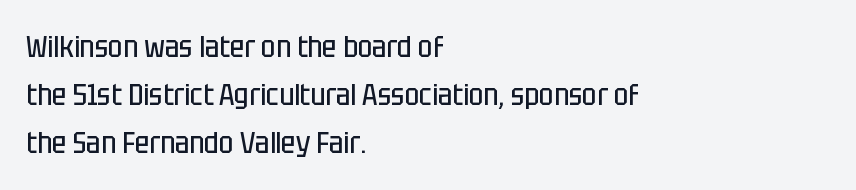
Q: Is the text bold? A: No.
Q: Is the text italic (slanted)? A: No, it is upright.
Q: Is the typeface a serif or a sans-serif typeface? A: Sans-serif.
Q: Is the text underlined? A: No.
Q: How is the paragraph aligned? A: Left-aligned.
Q: Is the spacing between letters normal or unusually wide? A: Normal.
Q: Is the spacing between lines tight, normal or loose? A: Normal.
Q: Width (condensed, normal, or wide)? A: Condensed.
Q: Stroke contrast? A: Low.
Q: x-height? A: Large.
Q: Monospaced? A: No.
